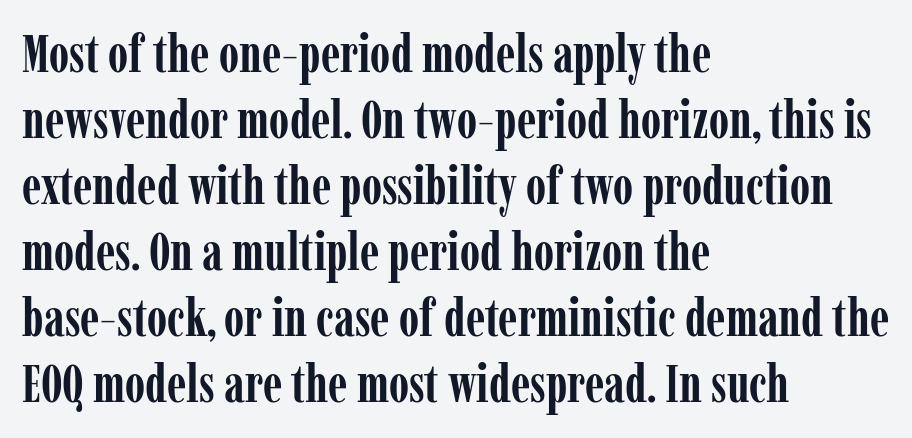
{"serif": "yes", "italic": "no", "bold": "yes", "weight": "semibold", "width": "condensed", "stroke_contrast": "low", "x_height": "medium", "monospaced": "no", "underline": "no", "align": "left", "line_spacing": "normal", "line_spacing_ratio": 1.27, "letter_spacing": "normal", "letter_spacing_em": 0.0, "glyph_px": 52}
